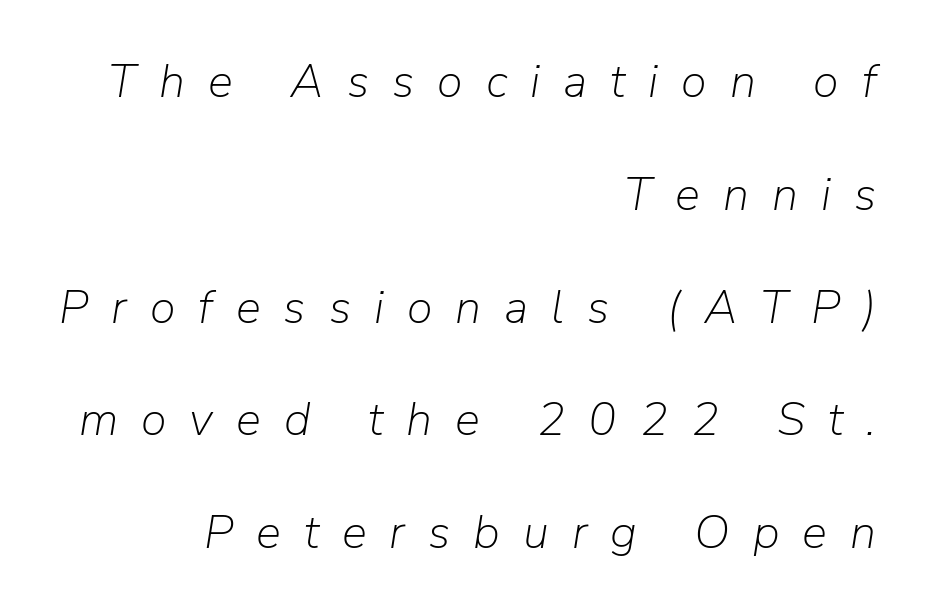
Q: Is the text bold? A: No.
Q: Is the text italic (slanted)? A: Yes, it leans right by about 9 degrees.
Q: Is the text underlined? A: No.
Q: How is the paragraph aligned? A: Right-aligned.
Q: Is the spacing between letters normal or unusually wide? A: Unusually wide.
Q: Is the spacing between lines tight, normal or loose? A: Loose.
Q: Width (condensed, normal, or wide)? A: Normal.
Q: Stroke contrast? A: Low.
Q: x-height? A: Medium.
Q: Monospaced? A: No.
